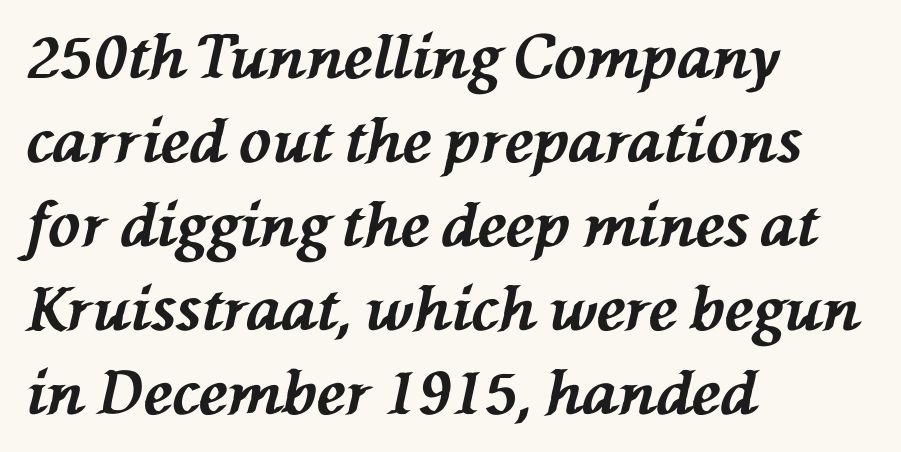
The face used here is rendered with its standard letterfit. Horizontal bands of white between lines are of average thickness. You could not count columns in this text — the font is proportionally spaced. One-word summary of the alignment: left. The text carries the slant typical of an italic or oblique font. Nobody drew a line under any word here.
